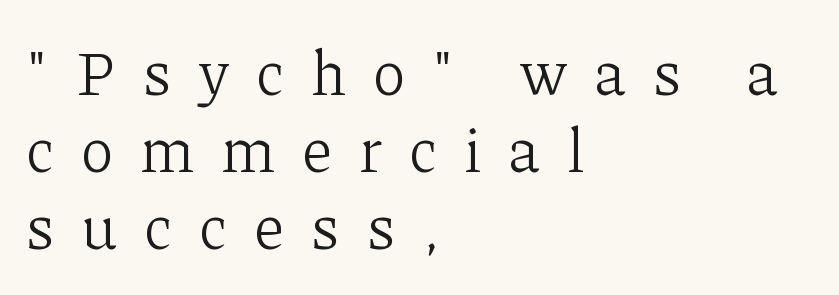
The image shows 62 px light serif type, upright; set left-aligned, line spacing 1.24x, unusually wide letter spacing (+0.44 em), not underlined; low stroke contrast and a medium x-height.
